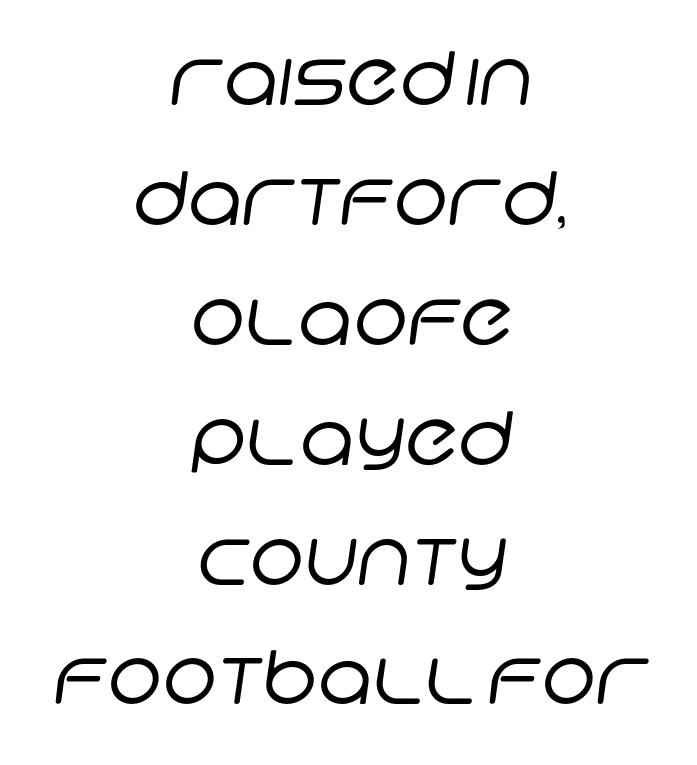
Stem width sits at or under what a default text font uses. The area under the type is left untouched. The face used here is a sans, in the tradition of grotesques and geometrics. Looks like regular typesetting: each glyph gets only the width it needs. Leftover space on each line is divided equally before and after the words.
